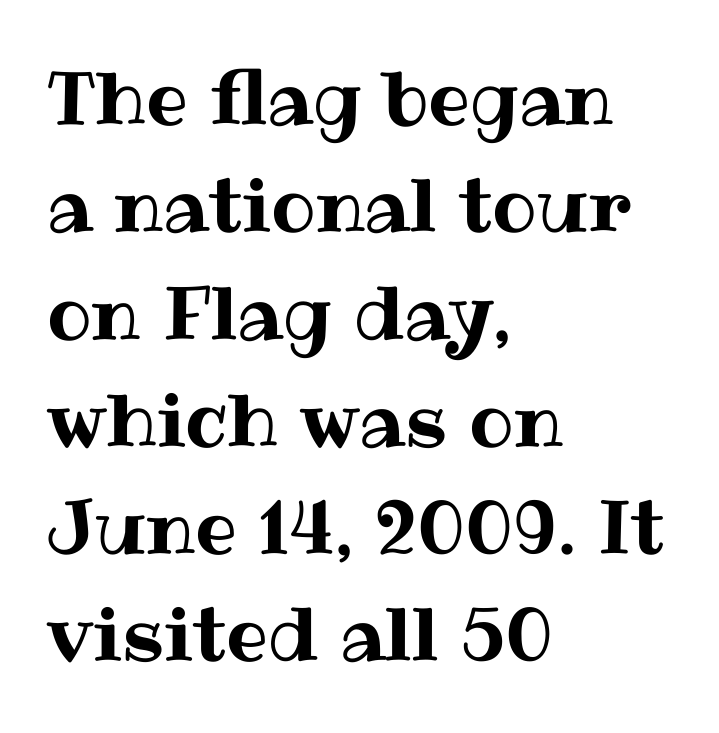
Whoever set this chose a conventional vertical rhythm. Unlike italic type, these characters show no tilt at all. Notice how the passage keeps a crisp vertical edge on the left only. Each row of text sits above clean, open space.
